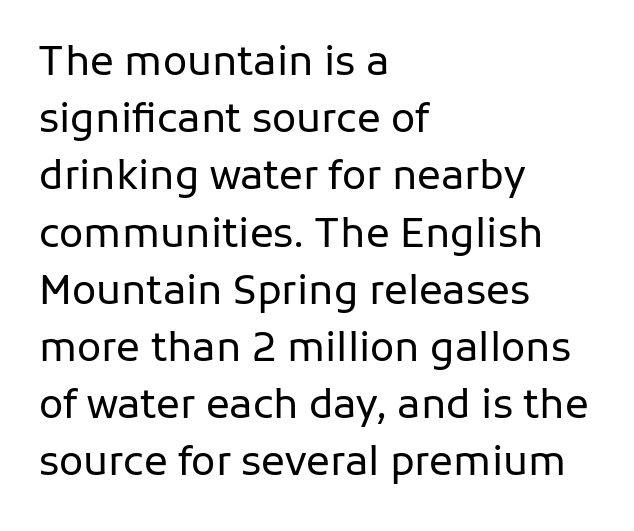
The image shows 40 px regular-weight sans-serif type, upright; set left-aligned, normal line spacing (1.43x), normal letter spacing, not underlined; low stroke contrast and a medium x-height.
